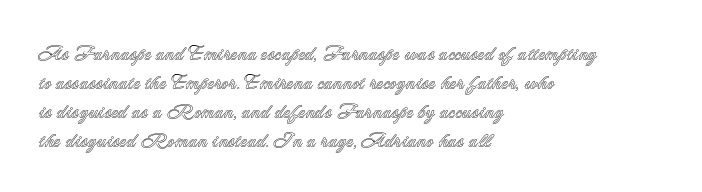
{"underline": "no", "align": "left", "line_spacing": "normal", "line_spacing_ratio": 1.45, "letter_spacing": "normal", "letter_spacing_em": 0.0, "glyph_px": 20}
